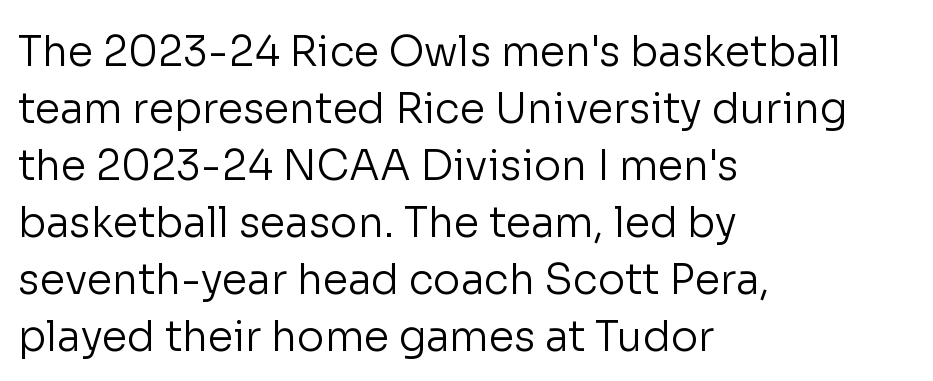
Q: Is the text bold? A: No.
Q: Is the text italic (slanted)? A: No, it is upright.
Q: Is the typeface a serif or a sans-serif typeface? A: Sans-serif.
Q: Is the text underlined? A: No.
Q: How is the paragraph aligned? A: Left-aligned.
Q: Is the spacing between letters normal or unusually wide? A: Normal.
Q: Is the spacing between lines tight, normal or loose? A: Normal.
Q: Width (condensed, normal, or wide)? A: Normal.
Q: Stroke contrast? A: Low.
Q: x-height? A: Medium.
Q: Monospaced? A: No.
